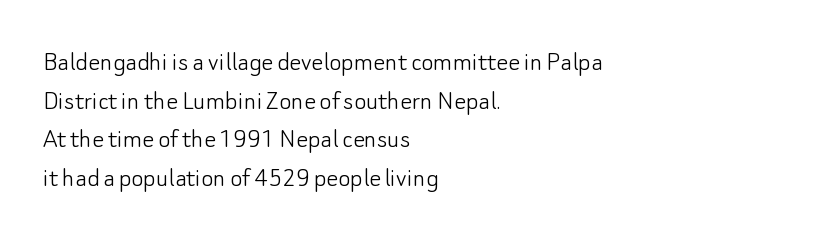
Q: Is the text bold? A: No.
Q: Is the text italic (slanted)? A: No, it is upright.
Q: Is the typeface a serif or a sans-serif typeface? A: Sans-serif.
Q: Is the text underlined? A: No.
Q: How is the paragraph aligned? A: Left-aligned.
Q: Is the spacing between letters normal or unusually wide? A: Normal.
Q: Is the spacing between lines tight, normal or loose? A: Normal.
Q: Width (condensed, normal, or wide)? A: Normal.
Q: Stroke contrast? A: Low.
Q: x-height? A: Small.
Q: Monospaced? A: No.
